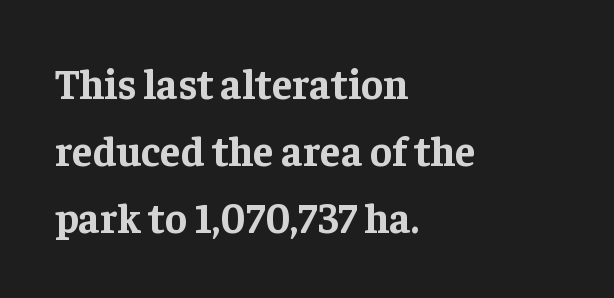
{"serif": "yes", "italic": "no", "bold": "yes", "weight": "bold", "width": "normal", "stroke_contrast": "low", "x_height": "medium", "monospaced": "no", "underline": "no", "align": "left", "line_spacing": "normal", "line_spacing_ratio": 1.59, "letter_spacing": "normal", "letter_spacing_em": 0.0, "glyph_px": 42}
